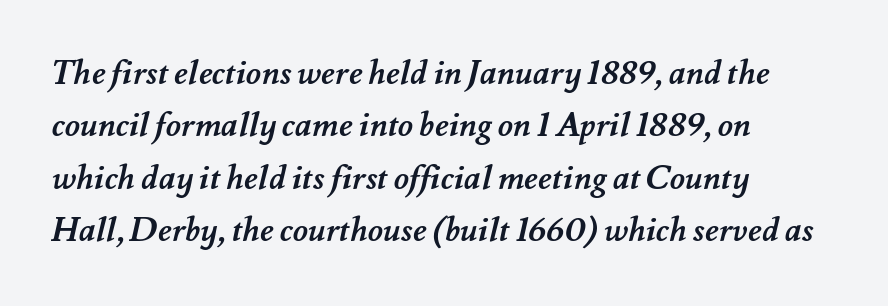
{"bold": "yes", "weight": "semibold", "width": "normal", "stroke_contrast": "medium", "x_height": "small", "monospaced": "no", "underline": "no", "align": "left", "line_spacing": "normal", "line_spacing_ratio": 1.59, "letter_spacing": "normal", "letter_spacing_em": 0.0, "glyph_px": 33}
